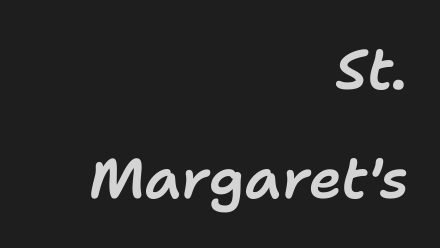
Q: Is the text italic (slanted)? A: Yes, it leans right by about 11 degrees.
Q: Is the text underlined? A: No.
Q: How is the paragraph aligned? A: Right-aligned.
Q: Is the spacing between letters normal or unusually wide? A: Normal.
Q: Is the spacing between lines tight, normal or loose? A: Loose.
Q: Width (condensed, normal, or wide)? A: Normal.
Q: Stroke contrast? A: Low.
Q: x-height? A: Medium.
Q: Monospaced? A: No.
